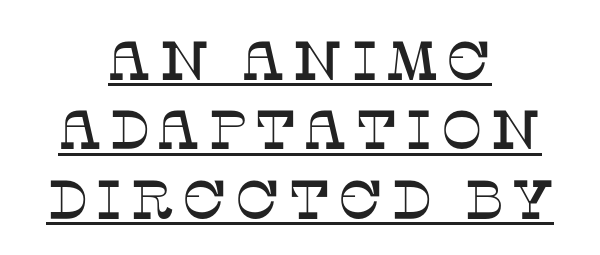
{"serif": "yes", "italic": "no", "width": "normal", "stroke_contrast": "low", "x_height": "large", "monospaced": "no", "underline": "yes", "align": "center", "line_spacing": "normal", "line_spacing_ratio": 1.26, "glyph_px": 55}
